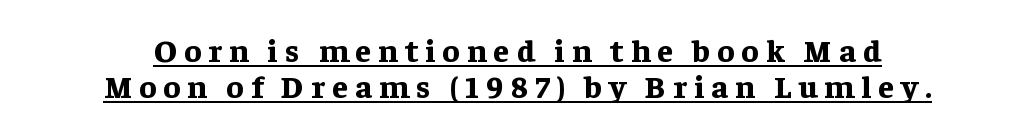
{"serif": "yes", "italic": "no", "bold": "yes", "weight": "bold", "width": "normal", "stroke_contrast": "low", "x_height": "medium", "monospaced": "no", "underline": "yes", "align": "center", "line_spacing": "tight", "line_spacing_ratio": 1.13, "letter_spacing": "wide", "letter_spacing_em": 0.22, "glyph_px": 32}
